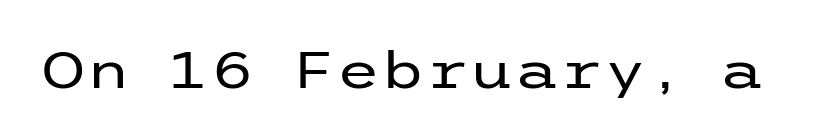
Q: Is the text bold? A: No.
Q: Is the text italic (slanted)? A: No, it is upright.
Q: Is the typeface a serif or a sans-serif typeface? A: Sans-serif.
Q: Is the text underlined? A: No.
Q: Is the spacing between letters normal or unusually wide? A: Normal.
Q: Width (condensed, normal, or wide)? A: Wide.
Q: Stroke contrast? A: Low.
Q: x-height? A: Medium.
